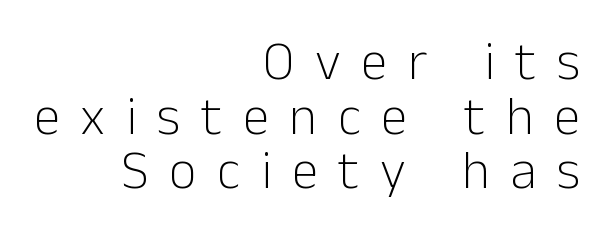
{"serif": "no", "italic": "no", "bold": "no", "weight": "light", "width": "normal", "stroke_contrast": "low", "x_height": "medium", "monospaced": "no", "underline": "no", "align": "right", "line_spacing": "tight", "line_spacing_ratio": 1.01, "letter_spacing": "wide", "letter_spacing_em": 0.38, "glyph_px": 54}
